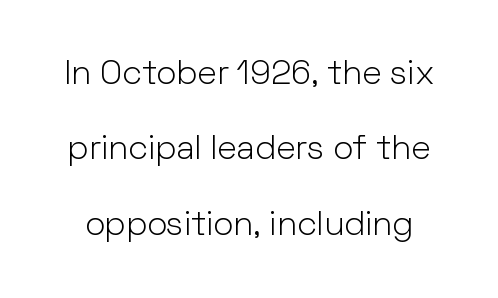
Q: Is the text bold? A: No.
Q: Is the text italic (slanted)? A: No, it is upright.
Q: Is the typeface a serif or a sans-serif typeface? A: Sans-serif.
Q: Is the text underlined? A: No.
Q: Is the spacing between letters normal or unusually wide? A: Normal.
Q: Is the spacing between lines tight, normal or loose? A: Loose.
Q: Width (condensed, normal, or wide)? A: Normal.
Q: Stroke contrast? A: Low.
Q: x-height? A: Medium.
Q: Monospaced? A: No.
